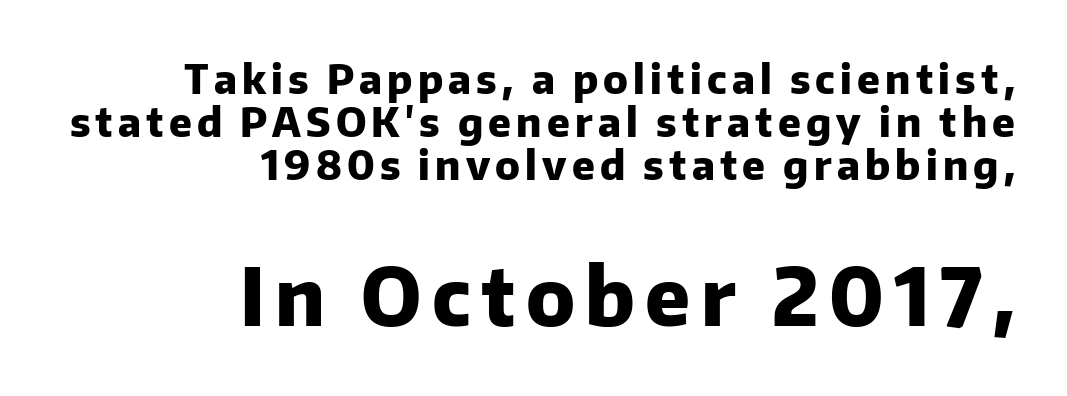
Q: Is the text bold? A: Yes.
Q: Is the text italic (slanted)? A: No, it is upright.
Q: Is the typeface a serif or a sans-serif typeface? A: Sans-serif.
Q: Is the text underlined? A: No.
Q: How is the paragraph aligned? A: Right-aligned.
Q: Is the spacing between lines tight, normal or loose? A: Tight.
Q: Which block of text is set in a larger size, the first (top) or the second (bottom)? A: The second (bottom) one.
Q: Width (condensed, normal, or wide)? A: Normal.
Q: Stroke contrast? A: Low.
Q: x-height? A: Medium.
Q: Monospaced? A: No.
